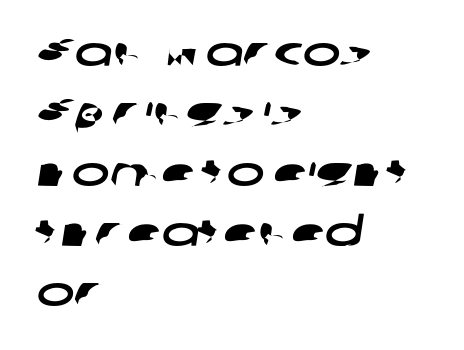
Q: Is the typeface a serif or a sans-serif typeface? A: Sans-serif.
Q: Is the text underlined? A: No.
Q: How is the paragraph aligned? A: Left-aligned.
Q: Is the spacing between letters normal or unusually wide? A: Normal.
Q: Is the spacing between lines tight, normal or loose? A: Normal.
Q: Width (condensed, normal, or wide)? A: Wide.
Q: Stroke contrast? A: Low.
Q: x-height? A: Medium.
Q: Monospaced? A: No.
